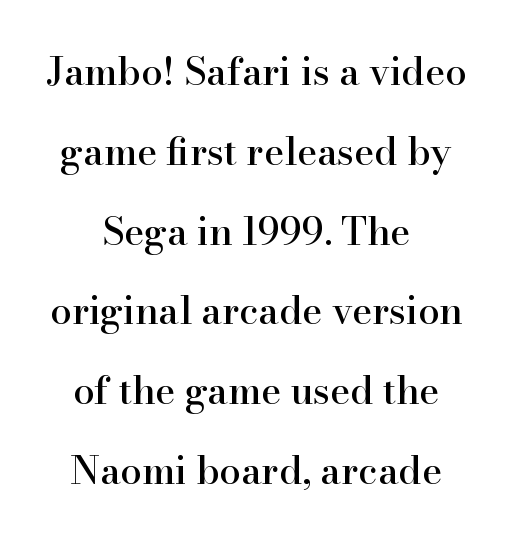
Q: Is the text italic (slanted)? A: No, it is upright.
Q: Is the typeface a serif or a sans-serif typeface? A: Serif.
Q: Is the text underlined? A: No.
Q: How is the paragraph aligned? A: Centered.
Q: Is the spacing between letters normal or unusually wide? A: Normal.
Q: Is the spacing between lines tight, normal or loose? A: Loose.
Q: Width (condensed, normal, or wide)? A: Normal.
Q: Stroke contrast? A: High.
Q: x-height? A: Small.
Q: Monospaced? A: No.
